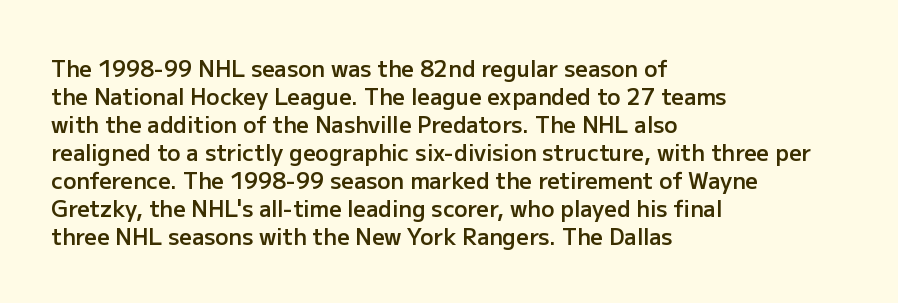
{"italic": "no", "bold": "semi", "underline": "no", "align": "left", "line_spacing": "normal", "line_spacing_ratio": 1.27, "letter_spacing": "normal", "letter_spacing_em": 0.0, "glyph_px": 22}
